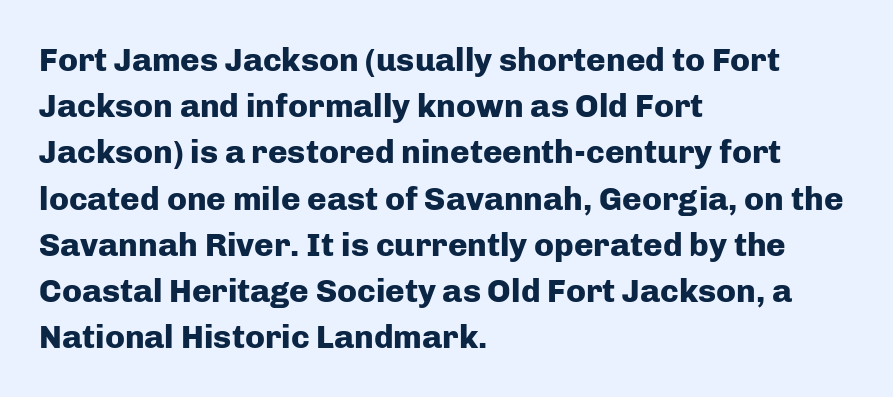
{"serif": "no", "italic": "no", "bold": "yes", "weight": "heavy", "width": "normal", "stroke_contrast": "low", "x_height": "medium", "monospaced": "no", "underline": "no", "align": "left", "line_spacing": "normal", "line_spacing_ratio": 1.4, "letter_spacing": "normal", "letter_spacing_em": 0.0, "glyph_px": 33}
